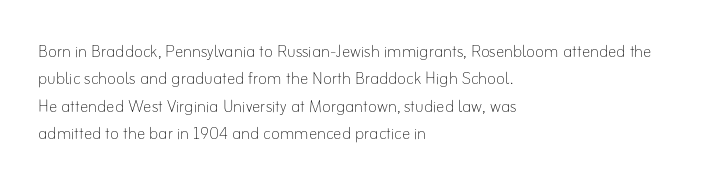
{"italic": "no", "bold": "no", "underline": "no", "align": "left", "line_spacing": "normal", "line_spacing_ratio": 1.3, "letter_spacing": "normal", "letter_spacing_em": 0.0, "glyph_px": 21}
